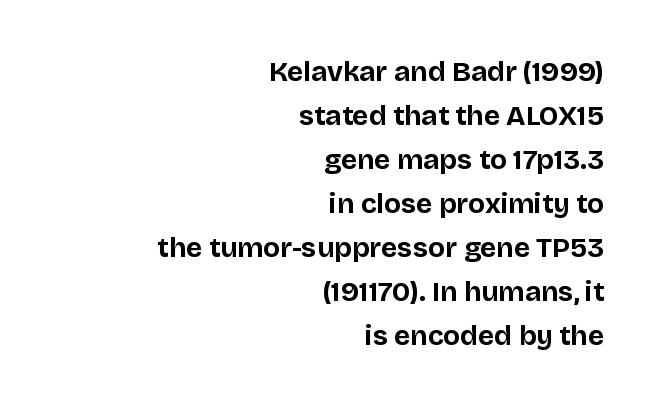
Q: Is the text bold? A: Yes.
Q: Is the text italic (slanted)? A: No, it is upright.
Q: Is the typeface a serif or a sans-serif typeface? A: Sans-serif.
Q: Is the text underlined? A: No.
Q: How is the paragraph aligned? A: Right-aligned.
Q: Is the spacing between letters normal or unusually wide? A: Normal.
Q: Is the spacing between lines tight, normal or loose? A: Normal.
Q: Width (condensed, normal, or wide)? A: Normal.
Q: Stroke contrast? A: Low.
Q: x-height? A: Large.
Q: Monospaced? A: No.
